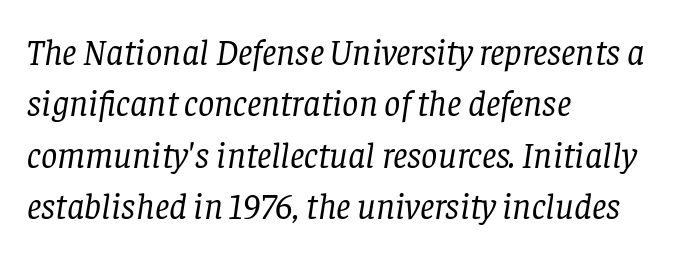
Q: Is the text bold? A: No.
Q: Is the text italic (slanted)? A: Yes, it leans right by about 8 degrees.
Q: Is the typeface a serif or a sans-serif typeface? A: Serif.
Q: Is the text underlined? A: No.
Q: How is the paragraph aligned? A: Left-aligned.
Q: Is the spacing between letters normal or unusually wide? A: Normal.
Q: Is the spacing between lines tight, normal or loose? A: Normal.
Q: Width (condensed, normal, or wide)? A: Normal.
Q: Stroke contrast? A: Low.
Q: x-height? A: Large.
Q: Monospaced? A: No.
